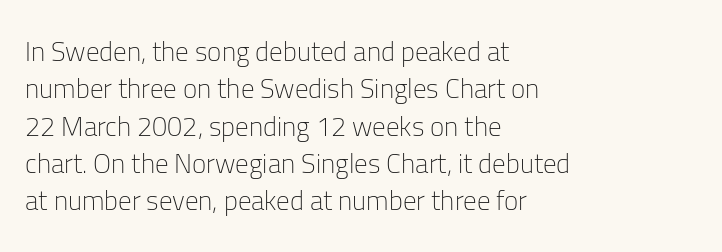
{"italic": "no", "bold": "no", "underline": "no", "align": "left", "line_spacing": "normal", "line_spacing_ratio": 1.38, "letter_spacing": "normal", "letter_spacing_em": 0.0, "glyph_px": 27}
